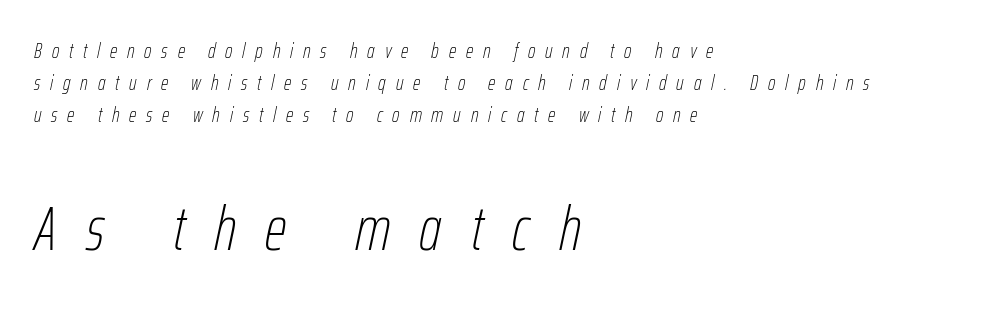
The image shows 62 px thin, condensed type, italic (leaning right); set left-aligned, normal line spacing (1.52x), unusually wide letter spacing (+0.47 em), not underlined; the second (bottom) block is 2.95x larger; low stroke contrast and a medium x-height.
